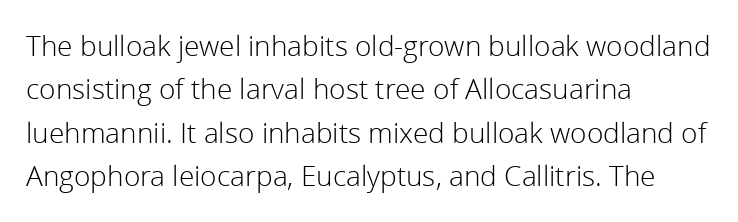
{"serif": "no", "italic": "no", "bold": "no", "weight": "light", "width": "normal", "stroke_contrast": "low", "x_height": "medium", "monospaced": "no", "underline": "no", "align": "left", "line_spacing": "normal", "line_spacing_ratio": 1.55, "letter_spacing": "normal", "letter_spacing_em": 0.0, "glyph_px": 28}
